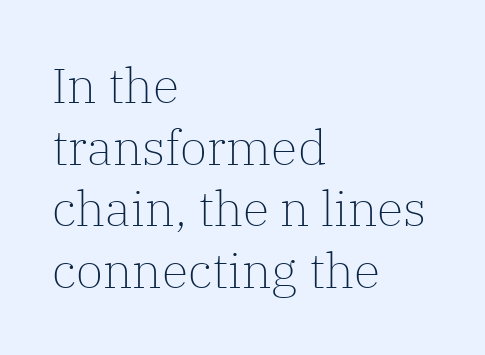
Casual observation: everything's shoved over to the left. Looks like regular typesetting: each glyph gets only the width it needs. Has an underline been added? It has not. Ascenders rise straight up at ninety degrees.
